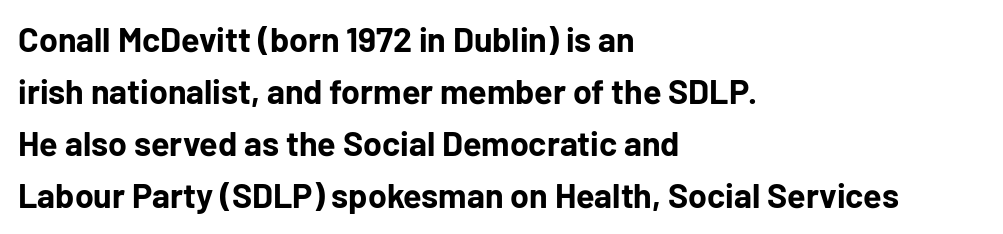
Reading down the column, the eye jumps a familiar distance to each next line. Looks like regular typesetting: each glyph gets only the width it needs. Characters remain perfectly vertical along every line. Every letter is thick-stroked: bold, no question.
